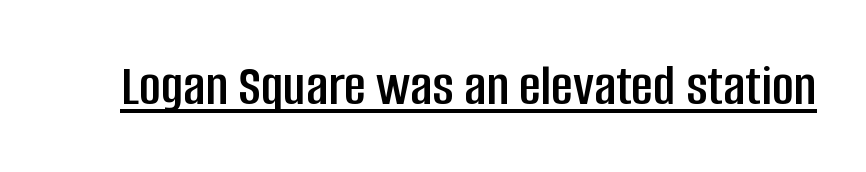
Q: Is the text italic (slanted)? A: No, it is upright.
Q: Is the typeface a serif or a sans-serif typeface? A: Sans-serif.
Q: Is the text underlined? A: Yes.
Q: Is the spacing between letters normal or unusually wide? A: Normal.
Q: Width (condensed, normal, or wide)? A: Condensed.
Q: Stroke contrast? A: Low.
Q: x-height? A: Large.
Q: Monospaced? A: No.
